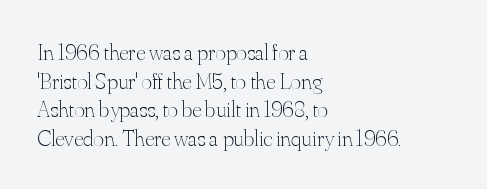
The image shows 23 px text type, upright; set left-aligned, line spacing 1.24x, normal letter spacing, not underlined.
